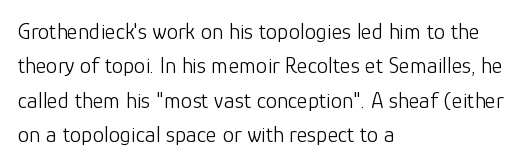
Q: Is the text bold? A: No.
Q: Is the text italic (slanted)? A: No, it is upright.
Q: Is the text underlined? A: No.
Q: How is the paragraph aligned? A: Left-aligned.
Q: Is the spacing between letters normal or unusually wide? A: Normal.
Q: Is the spacing between lines tight, normal or loose? A: Normal.
